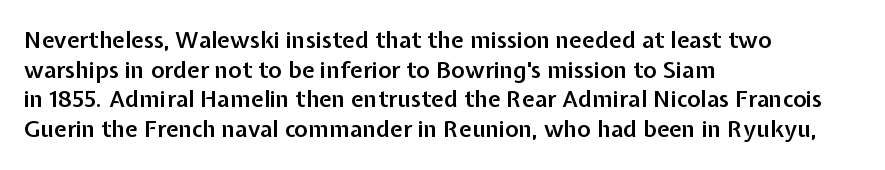
Stroke thickness is moderately raised; the sample reads as semibold. Vertical strokes here are truly vertical. The area under the type is left untouched. Summary of vertical rhythm: regular, with standard interline spacing.
